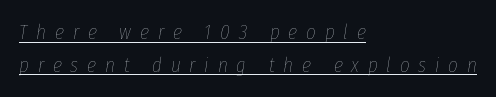
{"italic": "yes", "lean": "right", "slant_degrees": 8, "bold": "no", "underline": "yes", "align": "left", "line_spacing": "normal", "line_spacing_ratio": 1.55, "letter_spacing": "wide", "letter_spacing_em": 0.42, "glyph_px": 21}
